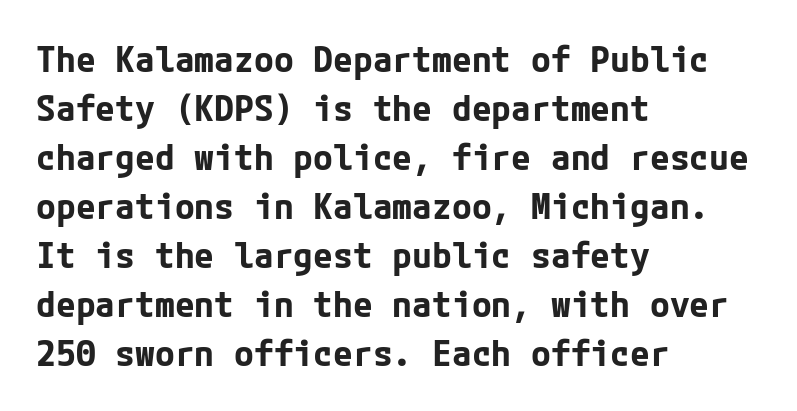
{"serif": "no", "italic": "no", "bold": "yes", "weight": "bold", "width": "normal", "stroke_contrast": "low", "x_height": "medium", "underline": "no", "align": "left", "line_spacing": "normal", "line_spacing_ratio": 1.36, "letter_spacing": "normal", "letter_spacing_em": 0.0, "glyph_px": 36}
